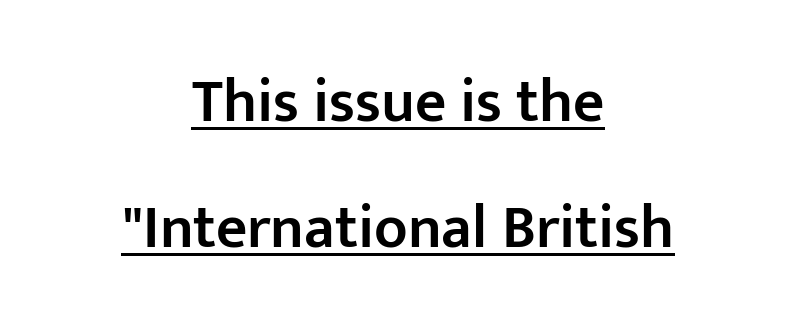
Q: Is the text bold? A: Semi-bold.
Q: Is the text italic (slanted)? A: No, it is upright.
Q: Is the typeface a serif or a sans-serif typeface? A: Sans-serif.
Q: Is the text underlined? A: Yes.
Q: How is the paragraph aligned? A: Centered.
Q: Is the spacing between letters normal or unusually wide? A: Normal.
Q: Is the spacing between lines tight, normal or loose? A: Loose.
Q: Width (condensed, normal, or wide)? A: Normal.
Q: Stroke contrast? A: Low.
Q: x-height? A: Medium.
Q: Monospaced? A: No.
